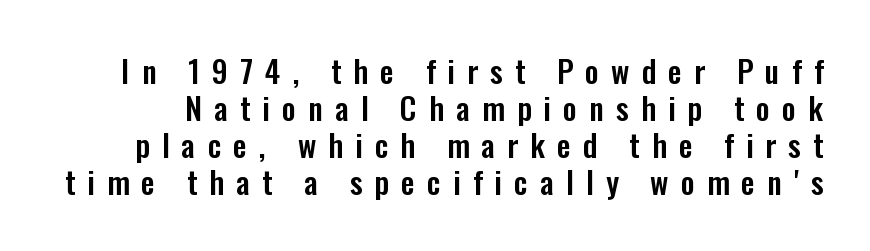
Q: Is the text italic (slanted)? A: No, it is upright.
Q: Is the typeface a serif or a sans-serif typeface? A: Sans-serif.
Q: Is the text underlined? A: No.
Q: Is the spacing between letters normal or unusually wide? A: Unusually wide.
Q: Width (condensed, normal, or wide)? A: Condensed.
Q: Stroke contrast? A: Low.
Q: x-height? A: Medium.
Q: Monospaced? A: No.
